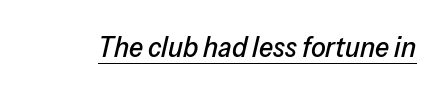
{"italic": "yes", "lean": "right", "slant_degrees": 13, "width": "normal", "stroke_contrast": "low", "x_height": "medium", "monospaced": "no", "underline": "yes", "letter_spacing": "normal", "letter_spacing_em": 0.0, "glyph_px": 29}
